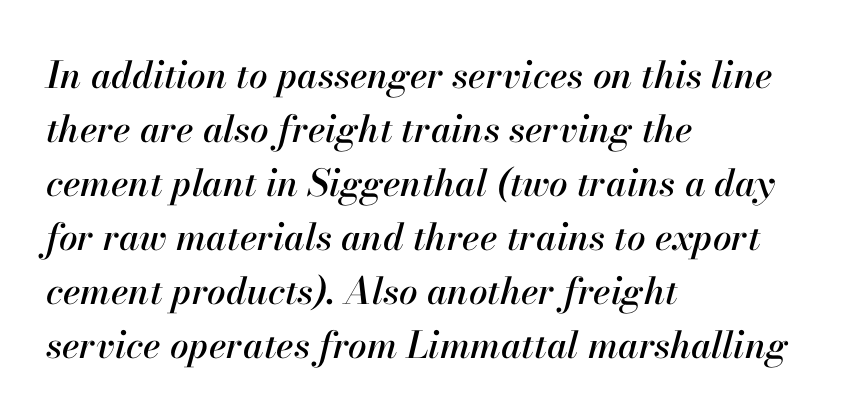
Q: Is the text italic (slanted)? A: Yes, it leans right by about 13 degrees.
Q: Is the text underlined? A: No.
Q: How is the paragraph aligned? A: Left-aligned.
Q: Is the spacing between letters normal or unusually wide? A: Normal.
Q: Is the spacing between lines tight, normal or loose? A: Normal.
Q: Width (condensed, normal, or wide)? A: Normal.
Q: Stroke contrast? A: High.
Q: x-height? A: Small.
Q: Monospaced? A: No.
